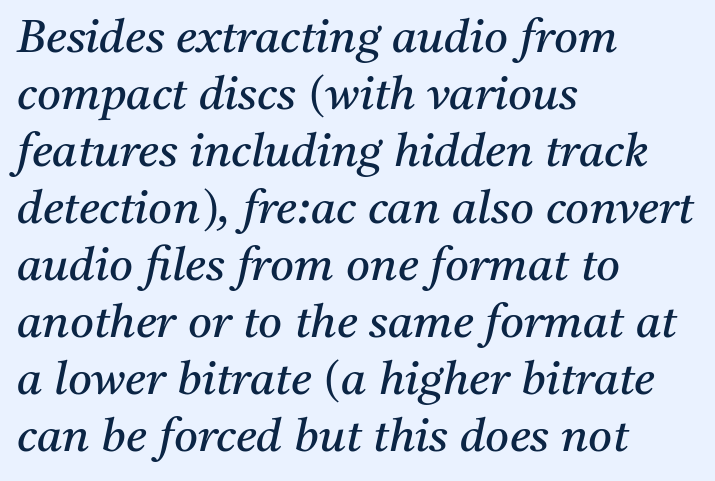
The image shows 46 px regular-weight serif type, italic (leaning right); set left-aligned, line spacing 1.24x, normal letter spacing, not underlined; medium stroke contrast and a medium x-height.
